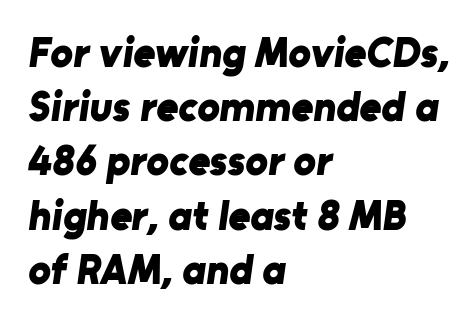
The image shows 42 px bold sans-serif type; set left-aligned, normal line spacing (1.29x), normal letter spacing, not underlined; low stroke contrast and a medium x-height.
